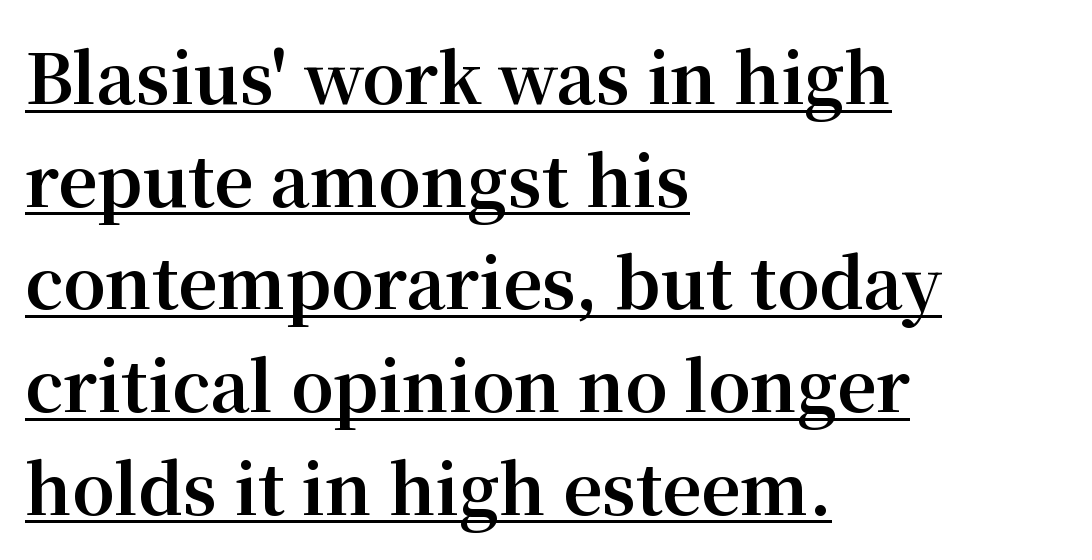
{"serif": "yes", "italic": "no", "bold": "yes", "weight": "bold", "width": "normal", "stroke_contrast": "medium", "x_height": "medium", "monospaced": "no", "underline": "yes", "align": "left", "line_spacing": "normal", "line_spacing_ratio": 1.51, "letter_spacing": "normal", "letter_spacing_em": 0.0, "glyph_px": 68}
